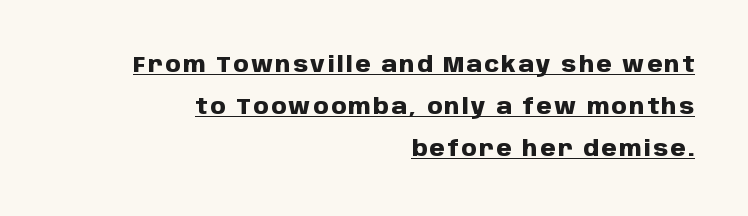
Emphasis by weight is at full strength: bold. Rendered with straight, roman letterforms. The vertical gap from one line to the next is large. Caption: multi-line text, flush right, ragged left. These characters rest on top of a visible drawn line.
